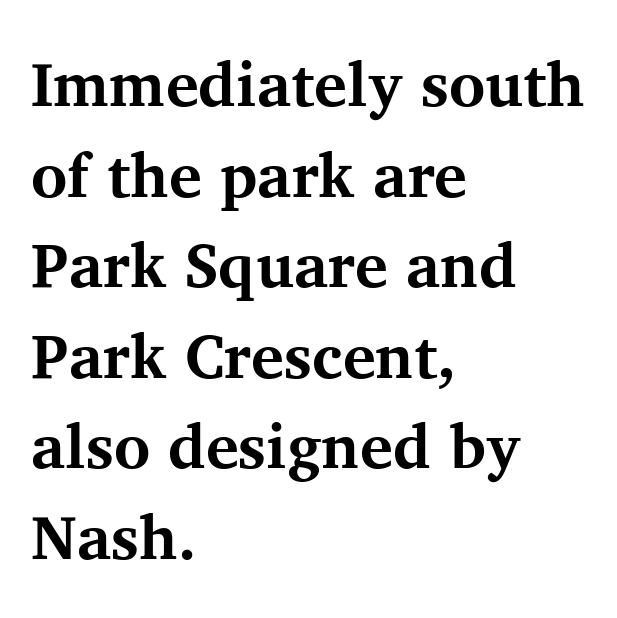
{"serif": "yes", "italic": "no", "bold": "yes", "weight": "bold", "width": "normal", "stroke_contrast": "medium", "x_height": "medium", "monospaced": "no", "underline": "no", "align": "left", "line_spacing": "normal", "line_spacing_ratio": 1.46, "letter_spacing": "normal", "letter_spacing_em": 0.0, "glyph_px": 62}
